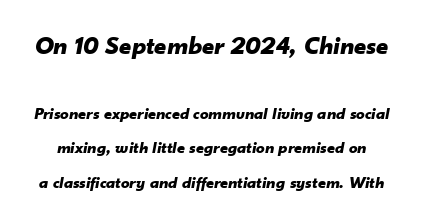
The image shows 26 px bold type, italic (leaning right); set loose line spacing (2.03x), normal letter spacing, not underlined; the first (top) block is 1.53x larger.
